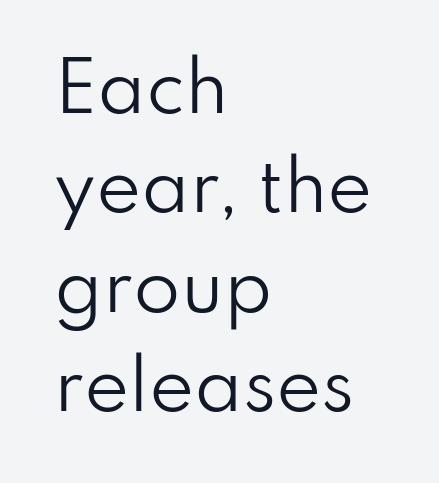
Q: Is the text bold? A: No.
Q: Is the text italic (slanted)? A: No, it is upright.
Q: Is the typeface a serif or a sans-serif typeface? A: Sans-serif.
Q: Is the text underlined? A: No.
Q: How is the paragraph aligned? A: Left-aligned.
Q: Is the spacing between letters normal or unusually wide? A: Normal.
Q: Is the spacing between lines tight, normal or loose? A: Normal.
Q: Width (condensed, normal, or wide)? A: Normal.
Q: Stroke contrast? A: Low.
Q: x-height? A: Small.
Q: Monospaced? A: No.
